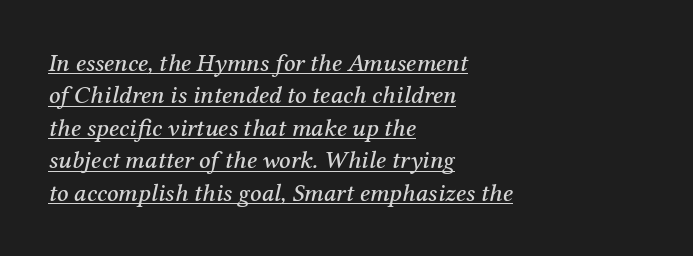
The image shows 25 px text type, italic (leaning right); set left-aligned, normal line spacing (1.3x), normal letter spacing, underlined.
